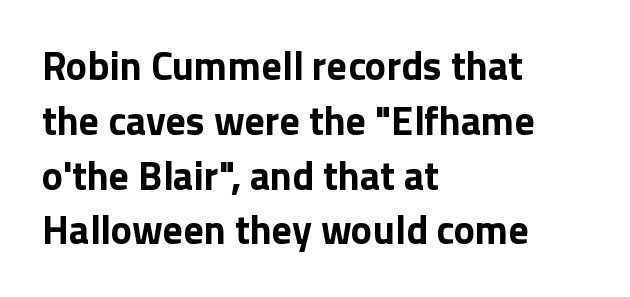
Q: Is the text bold? A: Yes.
Q: Is the text italic (slanted)? A: No, it is upright.
Q: Is the typeface a serif or a sans-serif typeface? A: Sans-serif.
Q: Is the text underlined? A: No.
Q: How is the paragraph aligned? A: Left-aligned.
Q: Is the spacing between letters normal or unusually wide? A: Normal.
Q: Is the spacing between lines tight, normal or loose? A: Normal.
Q: Width (condensed, normal, or wide)? A: Normal.
Q: Stroke contrast? A: Low.
Q: x-height? A: Medium.
Q: Monospaced? A: No.
